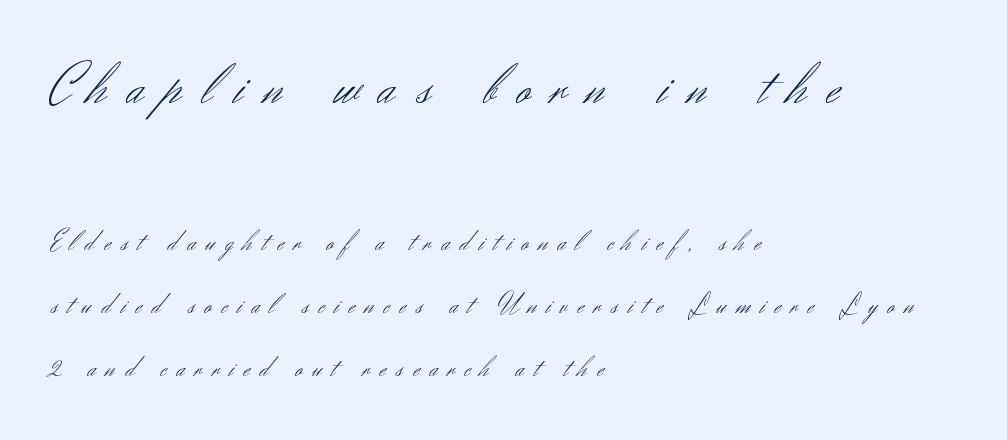
{"serif": "no", "bold": "no", "weight": "light", "width": "normal", "stroke_contrast": "medium", "x_height": "small", "monospaced": "no", "underline": "no", "align": "left", "line_spacing": "loose", "line_spacing_ratio": 2.25, "letter_spacing": "wide", "letter_spacing_em": 0.36, "larger_block": "first", "size_ratio": 2.04, "glyph_px": 57}
